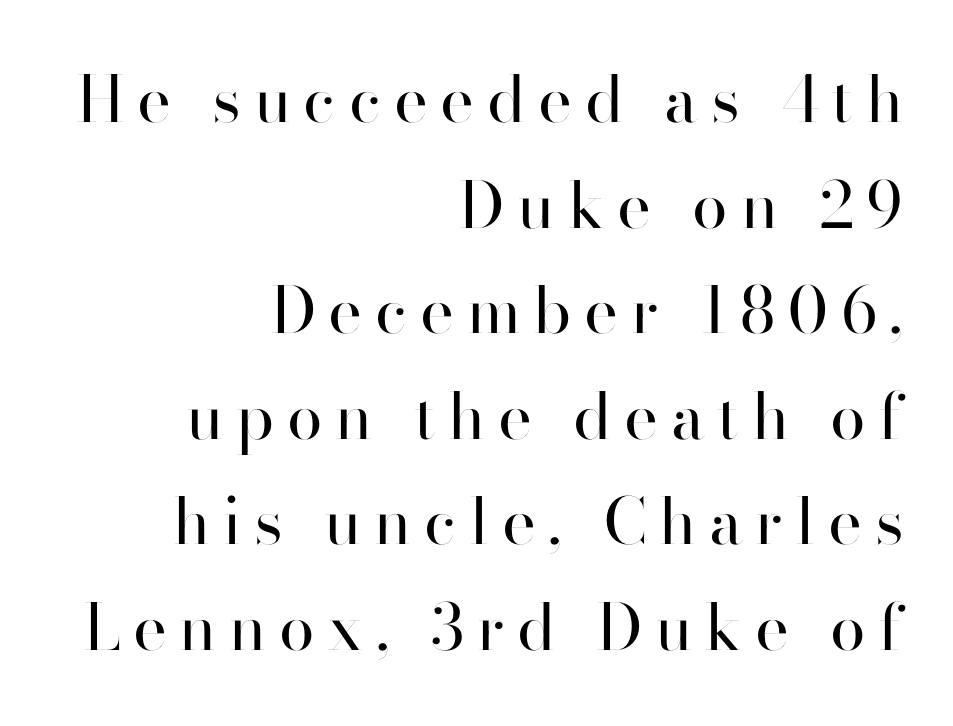
{"serif": "no", "italic": "no", "bold": "no", "weight": "regular", "width": "normal", "stroke_contrast": "high", "x_height": "small", "monospaced": "no", "underline": "no", "align": "right", "line_spacing": "normal", "line_spacing_ratio": 1.65, "letter_spacing": "wide", "letter_spacing_em": 0.2, "glyph_px": 64}
